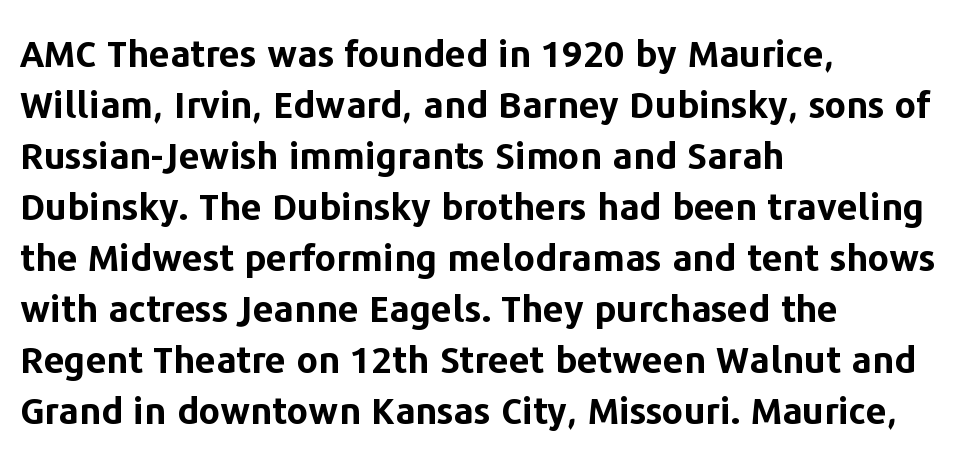
Q: Is the text bold? A: Yes.
Q: Is the text italic (slanted)? A: No, it is upright.
Q: Is the typeface a serif or a sans-serif typeface? A: Sans-serif.
Q: Is the text underlined? A: No.
Q: How is the paragraph aligned? A: Left-aligned.
Q: Is the spacing between letters normal or unusually wide? A: Normal.
Q: Is the spacing between lines tight, normal or loose? A: Normal.
Q: Width (condensed, normal, or wide)? A: Normal.
Q: Stroke contrast? A: Low.
Q: x-height? A: Medium.
Q: Monospaced? A: No.
